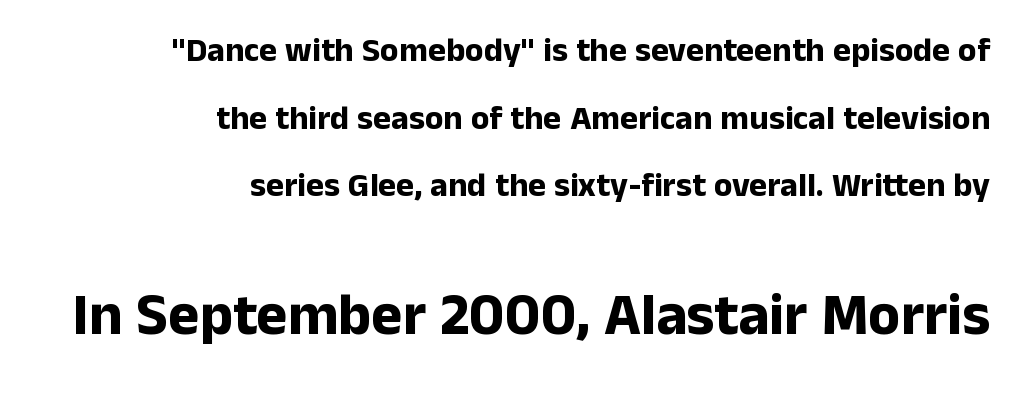
{"serif": "no", "italic": "no", "bold": "yes", "weight": "bold", "width": "normal", "stroke_contrast": "low", "x_height": "medium", "monospaced": "no", "underline": "no", "align": "right", "line_spacing": "loose", "line_spacing_ratio": 1.99, "letter_spacing": "normal", "letter_spacing_em": 0.0, "larger_block": "second", "size_ratio": 1.74, "glyph_px": 59}
